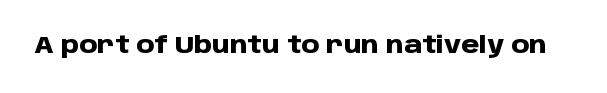
Notice how thick the strokes are: this is what a full bold looks like. In terms of letterspacing, this is plain default setting. The specimen omits any rule beneath the text block's lines. The lettering stays uniformly vertical, giving the passage a roman look.
